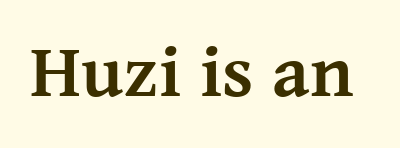
Q: Is the text bold? A: Yes.
Q: Is the text italic (slanted)? A: No, it is upright.
Q: Is the typeface a serif or a sans-serif typeface? A: Serif.
Q: Is the text underlined? A: No.
Q: Is the spacing between letters normal or unusually wide? A: Normal.
Q: Width (condensed, normal, or wide)? A: Normal.
Q: Stroke contrast? A: Medium.
Q: x-height? A: Medium.
Q: Monospaced? A: No.
